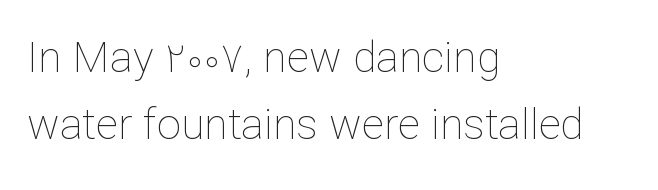
Is the letter spacing exaggerated? No — it looks like the ordinary default. This block has exactly the height ordinary leading produces. These lines stack with their left ends in a neat column. This sample has the flowing, uneven cadence of proportional lettering. The face looks like a standard text weight, possibly lighter. Does the lettering tilt? It doesn't — this is upright.
